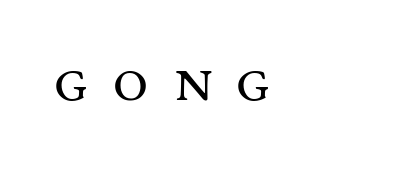
{"serif": "yes", "italic": "no", "bold": "no", "weight": "regular", "width": "wide", "stroke_contrast": "medium", "x_height": "large", "monospaced": "no", "underline": "no", "align": "left", "letter_spacing": "wide", "letter_spacing_em": 0.38, "glyph_px": 63}
